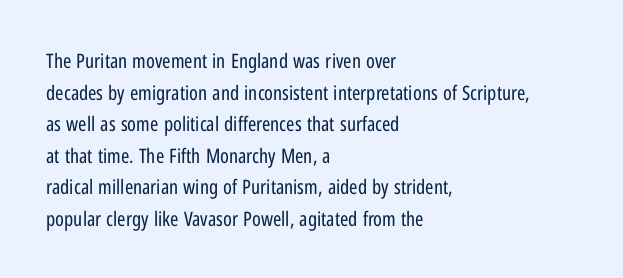
The image shows 20 px text type, upright; set left-aligned, normal line spacing (1.58x), normal letter spacing, not underlined.
